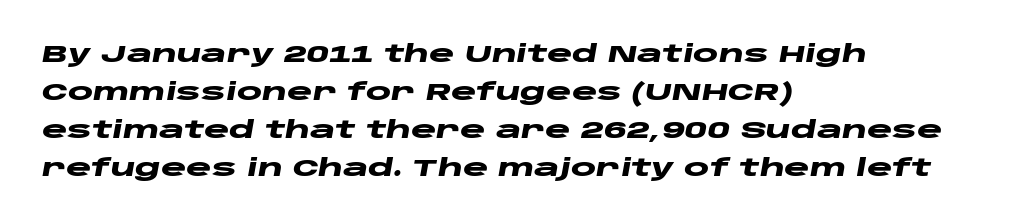
Q: Is the text bold? A: Yes.
Q: Is the text italic (slanted)? A: Yes, it leans right by about 10 degrees.
Q: Is the text underlined? A: No.
Q: How is the paragraph aligned? A: Left-aligned.
Q: Is the spacing between letters normal or unusually wide? A: Normal.
Q: Is the spacing between lines tight, normal or loose? A: Normal.
